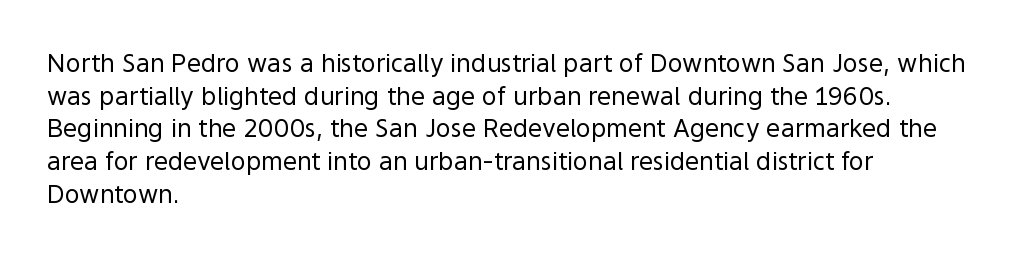
Q: Is the text bold? A: No.
Q: Is the text italic (slanted)? A: No, it is upright.
Q: Is the text underlined? A: No.
Q: How is the paragraph aligned? A: Left-aligned.
Q: Is the spacing between letters normal or unusually wide? A: Normal.
Q: Is the spacing between lines tight, normal or loose? A: Normal.
